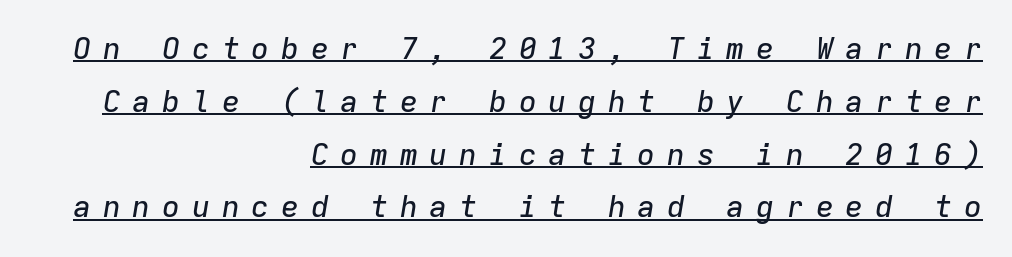
Q: Is the text italic (slanted)? A: Yes, it leans right by about 9 degrees.
Q: Is the text underlined? A: Yes.
Q: How is the paragraph aligned? A: Right-aligned.
Q: Is the spacing between letters normal or unusually wide? A: Unusually wide.
Q: Width (condensed, normal, or wide)? A: Normal.
Q: Stroke contrast? A: Low.
Q: x-height? A: Medium.
Q: Monospaced? A: Yes.
